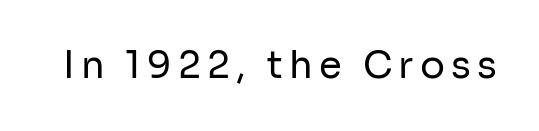
The image shows 37 px regular-weight sans-serif type, upright; set not underlined; low stroke contrast and a medium x-height.
